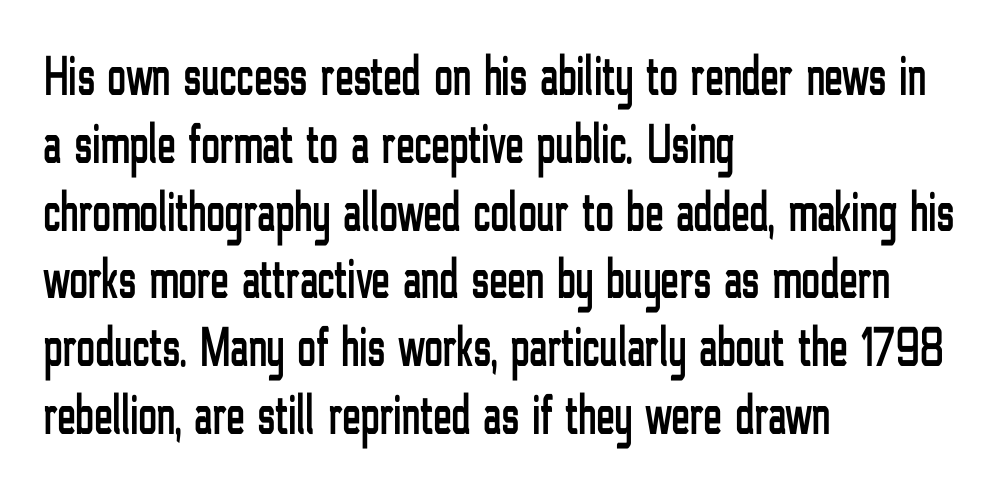
Short note: letters normally spaced. This rendering employs a face without finishing strokes, i.e., a sans-serif. The letters stand upright; this is a roman face. Each letter keeps its own natural width here, so spacing adapts to shape.
